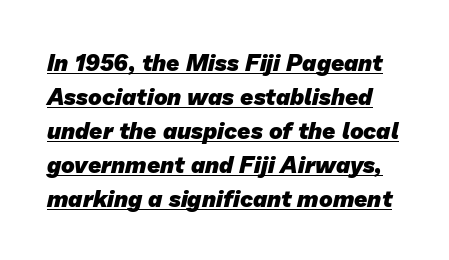
The image shows 23 px bold type; set normal line spacing (1.48x), normal letter spacing, underlined.
